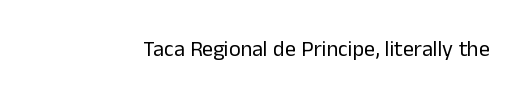
The space directly below the letters is spotless. Quick note: not italic, upright. The line texture is even and compact thanks to regular tracking. These glyphs show unthickened strokes, regular width or finer.
